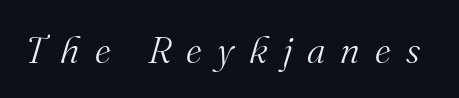
Notice how the stems are inclined rather than vertical — that's the hallmark of italics. Each word looks stretched out because of the extra space between its letters. Does the type have serifs? Yes, each stem ends in a small foot. These lines are rendered in a variable-pitch font. Plain, unruled lines of type. The weight tops out at a normal text grade.
